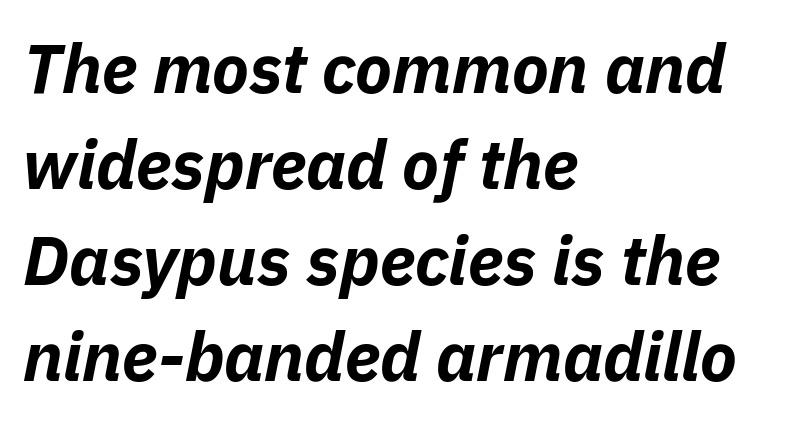
The image shows 68 px bold type, italic (leaning right); set left-aligned, normal line spacing (1.41x), normal letter spacing, not underlined; low stroke contrast and a medium x-height.
